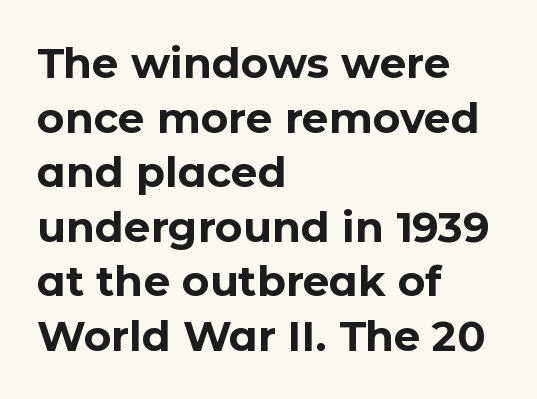
The image shows 42 px bold sans-serif type, upright; set left-aligned, normal line spacing (1.3x), normal letter spacing, not underlined; low stroke contrast and a medium x-height.
